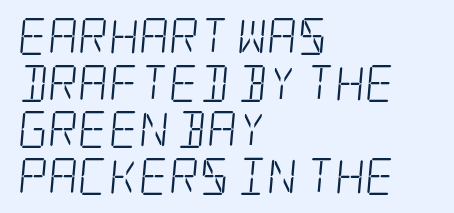
The image shows 37 px light, condensed serif type; set left-aligned, normal line spacing (1.26x), normal letter spacing, not underlined; low stroke contrast and a large x-height.
